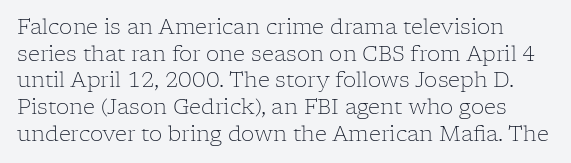
The image shows 21 px text type, upright; set normal line spacing (1.27x), normal letter spacing, not underlined.
